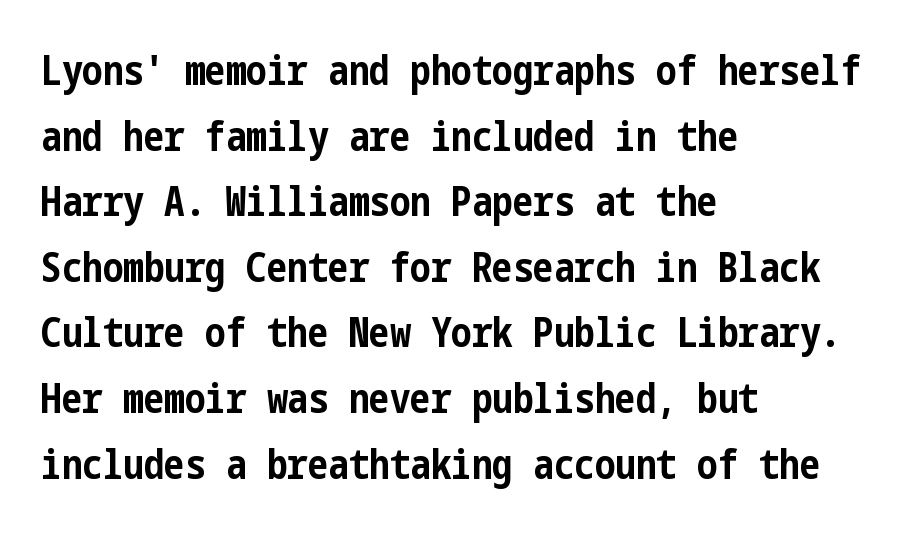
The image shows 41 px bold, condensed sans-serif type, upright; set left-aligned, normal line spacing (1.6x), normal letter spacing, not underlined; low stroke contrast and a medium x-height.
